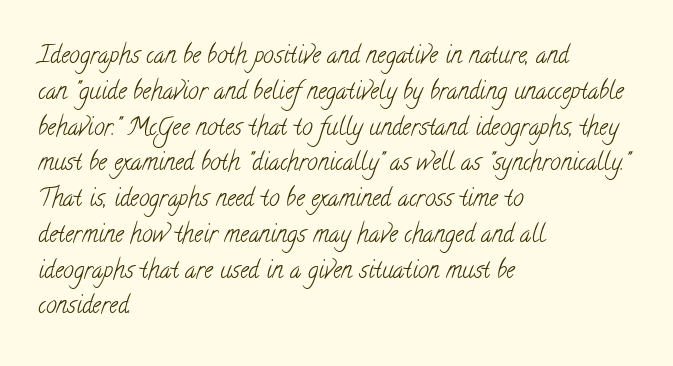
The weight tops out at a normal text grade. Rows of type keep a routine distance in the vertical direction. Underlining? Definitely not there. You could call the tracking neutral — neither tight nor loose.
